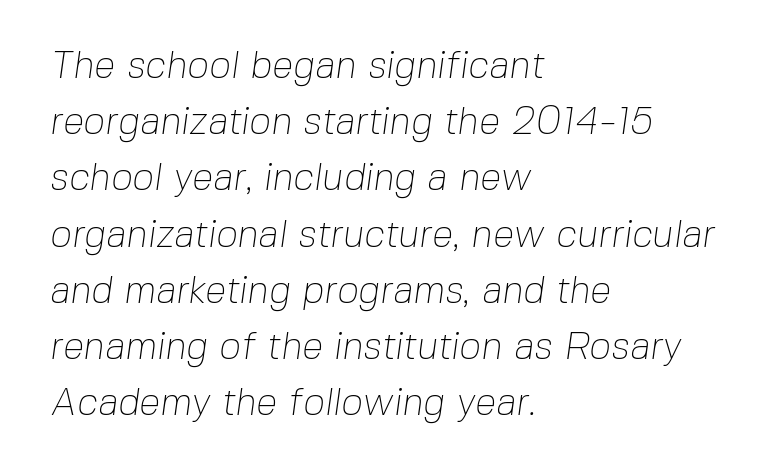
{"serif": "no", "bold": "no", "weight": "thin", "width": "normal", "stroke_contrast": "low", "x_height": "medium", "monospaced": "no", "underline": "no", "align": "left", "line_spacing": "normal", "line_spacing_ratio": 1.48, "letter_spacing": "normal", "letter_spacing_em": 0.0, "glyph_px": 38}
